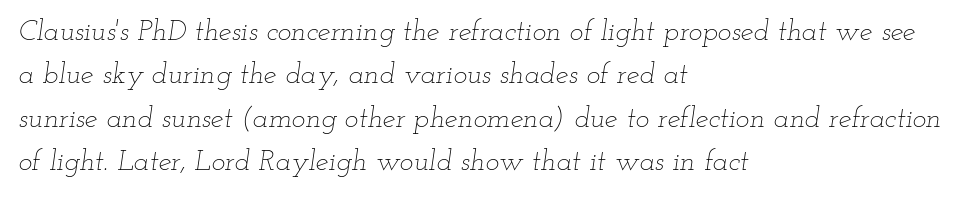
The image shows 29 px thin, wide type, italic (leaning right); set left-aligned, normal line spacing (1.5x), normal letter spacing, not underlined; low stroke contrast and a small x-height.
